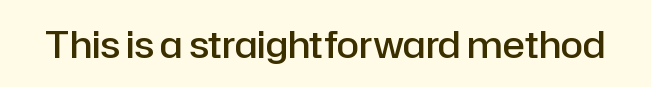
{"serif": "no", "italic": "no", "bold": "semi", "weight": "semibold", "width": "normal", "stroke_contrast": "low", "x_height": "medium", "monospaced": "no", "underline": "no", "letter_spacing": "normal", "letter_spacing_em": 0.0, "glyph_px": 37}
